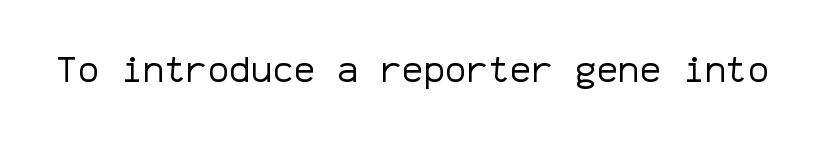
The image shows 36 px regular-weight sans-serif type, upright, monospaced; set normal letter spacing, not underlined; low stroke contrast and a medium x-height.
